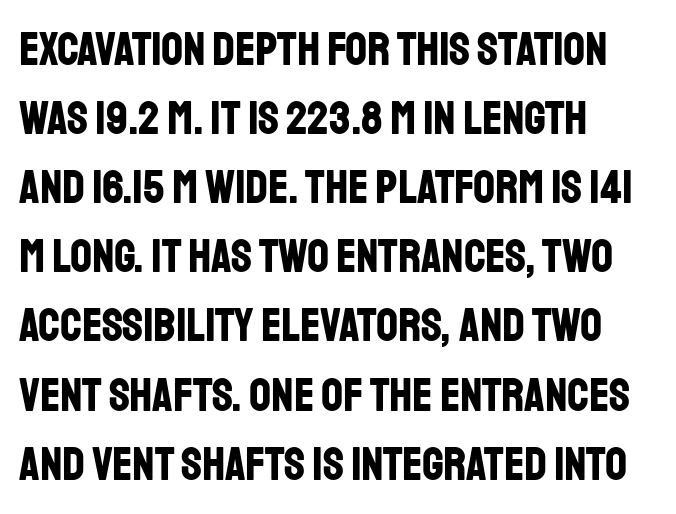
The image shows 48 px bold, condensed sans-serif type, upright; set left-aligned, normal line spacing (1.44x), normal letter spacing, not underlined; low stroke contrast and a large x-height.
